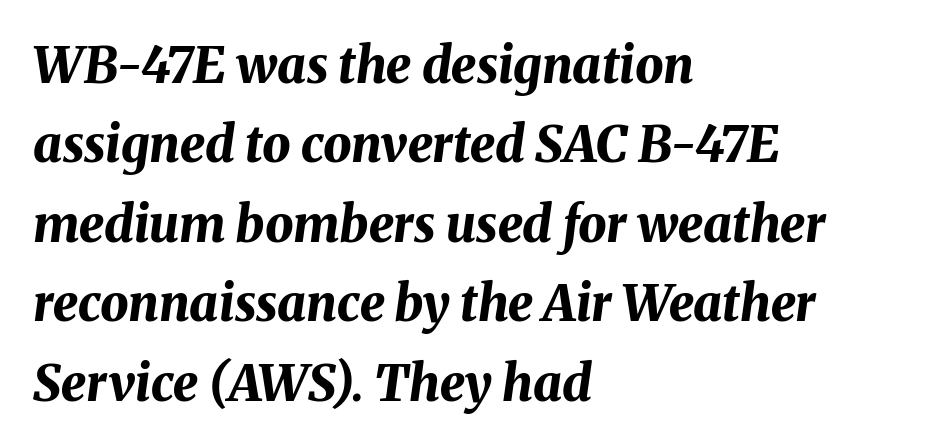
The image shows 50 px bold type, italic (leaning right); set left-aligned, normal line spacing (1.59x), normal letter spacing, not underlined; medium stroke contrast and a medium x-height.
